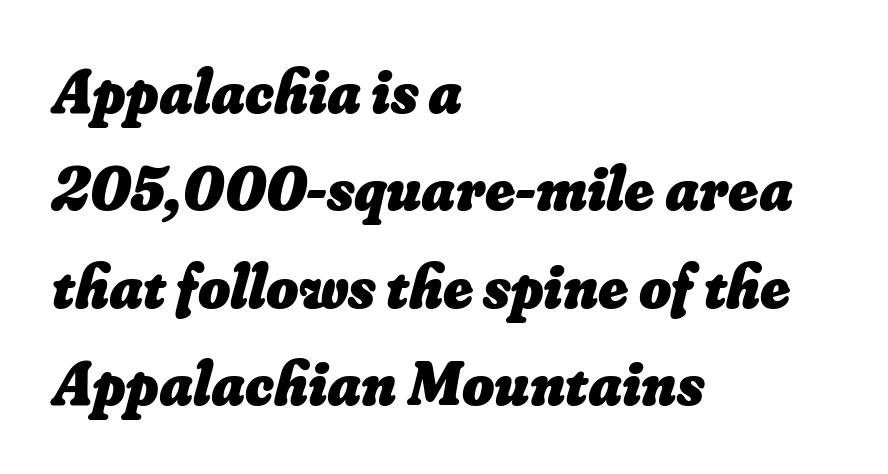
The image shows 62 px heavy type; set left-aligned, normal line spacing (1.57x), normal letter spacing, not underlined; low stroke contrast and a small x-height.
